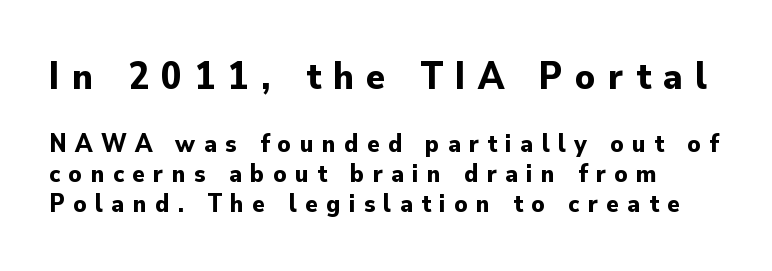
Q: Is the text bold? A: Yes.
Q: Is the text italic (slanted)? A: No, it is upright.
Q: Is the typeface a serif or a sans-serif typeface? A: Sans-serif.
Q: Is the text underlined? A: No.
Q: Is the spacing between letters normal or unusually wide? A: Unusually wide.
Q: Is the spacing between lines tight, normal or loose? A: Tight.
Q: Which block of text is set in a larger size, the first (top) or the second (bottom)? A: The first (top) one.
Q: Width (condensed, normal, or wide)? A: Normal.
Q: Stroke contrast? A: Low.
Q: x-height? A: Small.
Q: Monospaced? A: No.
